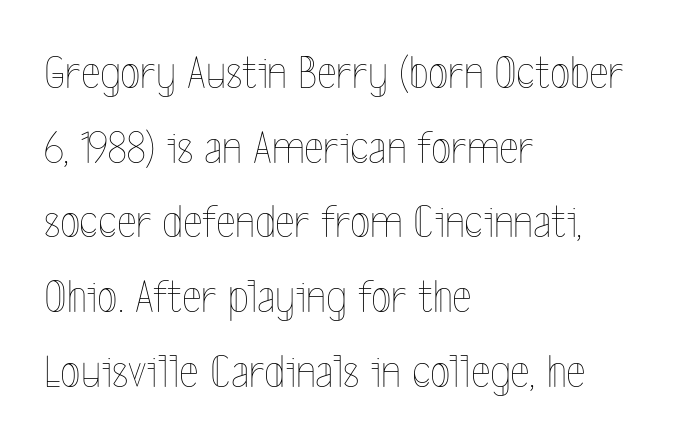
The image shows 47 px thin, condensed type, upright; set left-aligned, normal line spacing (1.59x), normal letter spacing, not underlined; a medium x-height.
